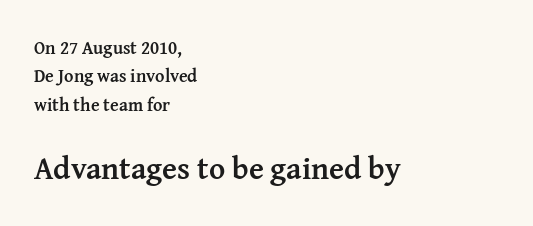
The image shows 31 px semibold serif type, upright; set left-aligned, normal line spacing (1.58x), normal letter spacing, not underlined; the second (bottom) block is 1.72x larger; medium stroke contrast and a medium x-height.
